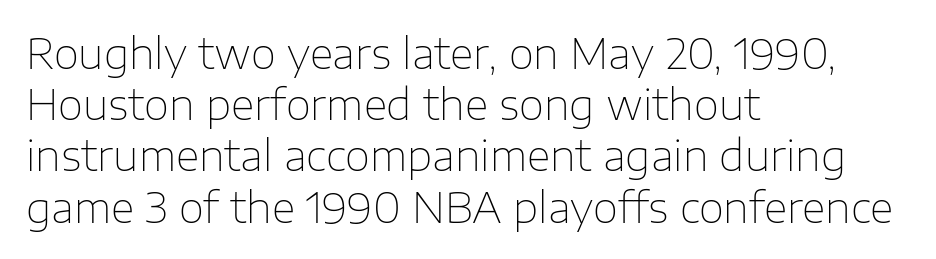
The specimen reads as upright at a glance. Descenders hang freely into open space. The face used here is proportionally spaced, like ordinary book or web type. In CSS terms this would be text-align: left.
